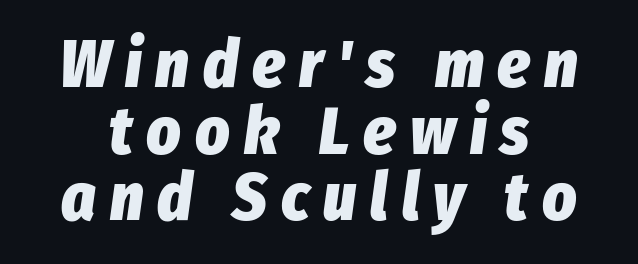
Tracking value appears strongly positive — letters spread wide. Compared with an ordinary text face, these strokes are far heavier — a full bold. These lines huddle together more closely than default settings would place them. Plain, unruled lines of type. A typesetter would call this proportional, since set widths differ per character.
